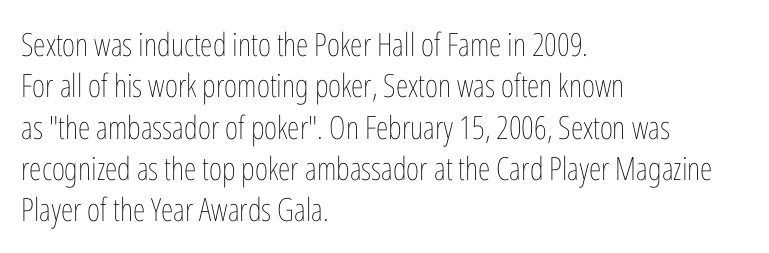
The image shows 32 px thin, condensed type, upright; set left-aligned, normal line spacing (1.29x), normal letter spacing, not underlined; low stroke contrast and a medium x-height.
